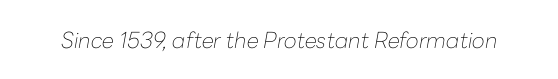
The image shows 22 px text type, italic (leaning right); set normal letter spacing, not underlined.
